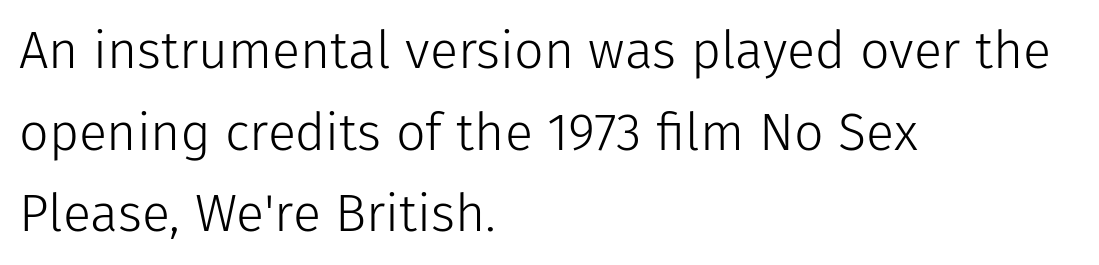
Q: Is the text bold? A: No.
Q: Is the text italic (slanted)? A: No, it is upright.
Q: Is the typeface a serif or a sans-serif typeface? A: Sans-serif.
Q: Is the text underlined? A: No.
Q: How is the paragraph aligned? A: Left-aligned.
Q: Is the spacing between letters normal or unusually wide? A: Normal.
Q: Is the spacing between lines tight, normal or loose? A: Normal.
Q: Width (condensed, normal, or wide)? A: Normal.
Q: Stroke contrast? A: Low.
Q: x-height? A: Medium.
Q: Monospaced? A: No.
